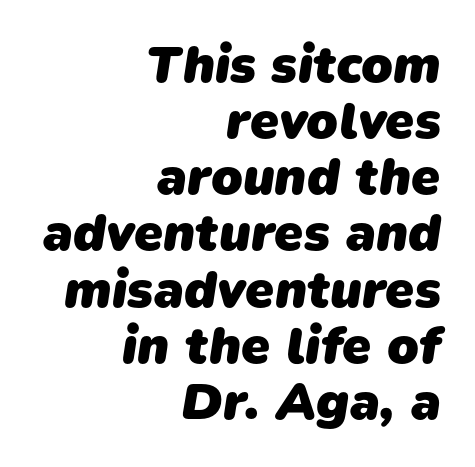
Unlike a traditional serif, this face leaves its strokes unadorned. A dark, heavy texture on the line: the type is bold. Anything drawn beneath the words? Only blank space. There is no visible air inserted between adjacent glyphs.
